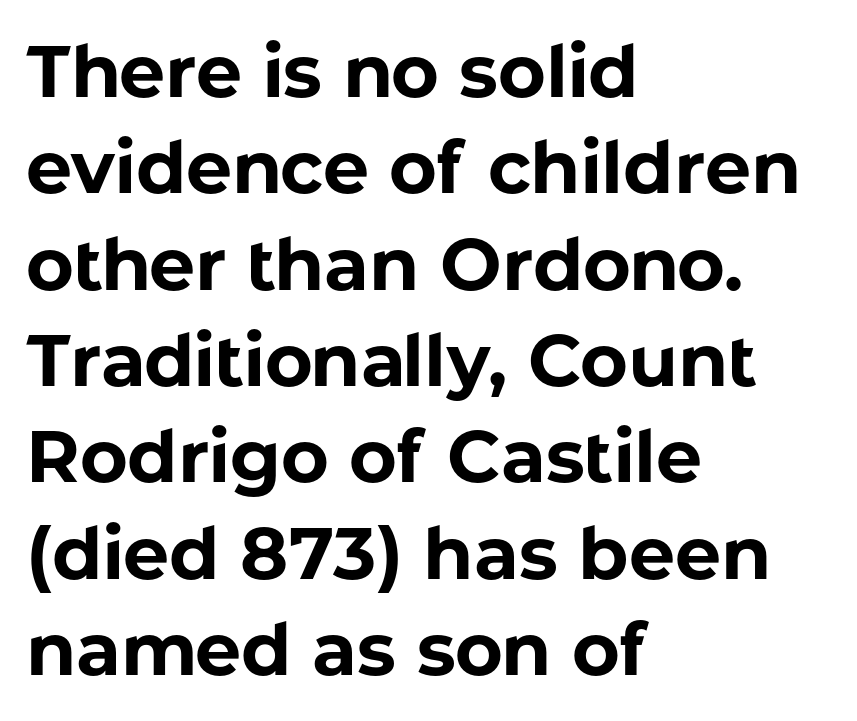
The image shows 73 px bold sans-serif type, upright; set left-aligned, normal line spacing (1.32x), normal letter spacing, not underlined; low stroke contrast and a medium x-height.
